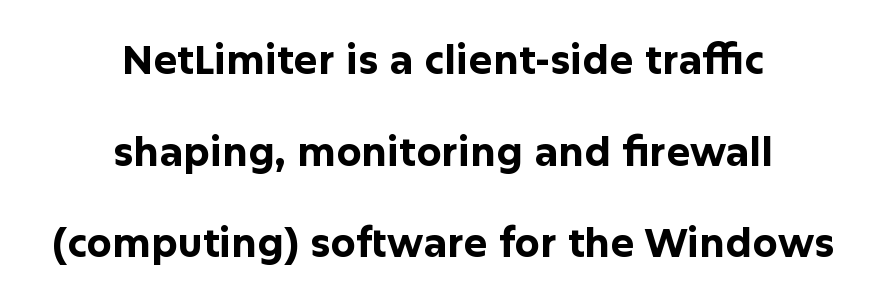
Q: Is the text bold? A: Yes.
Q: Is the text italic (slanted)? A: No, it is upright.
Q: Is the typeface a serif or a sans-serif typeface? A: Sans-serif.
Q: Is the text underlined? A: No.
Q: How is the paragraph aligned? A: Centered.
Q: Is the spacing between letters normal or unusually wide? A: Normal.
Q: Is the spacing between lines tight, normal or loose? A: Loose.
Q: Width (condensed, normal, or wide)? A: Normal.
Q: Stroke contrast? A: Low.
Q: x-height? A: Medium.
Q: Monospaced? A: No.
